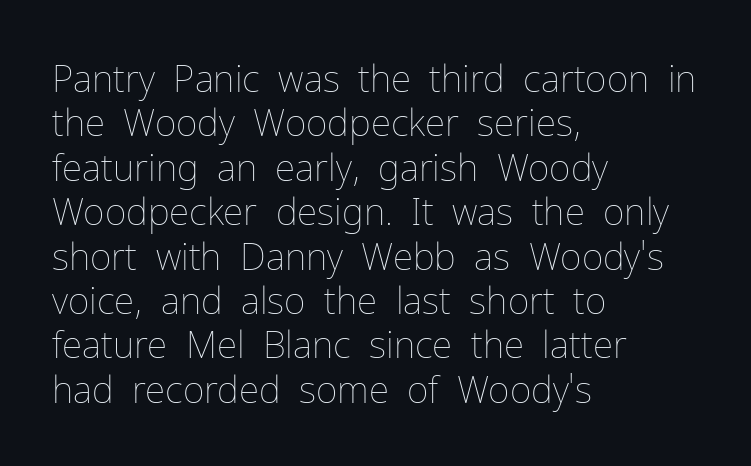
The image shows 37 px thin type, upright; set left-aligned, line spacing 1.2x, normal letter spacing, not underlined; low stroke contrast and a medium x-height.
